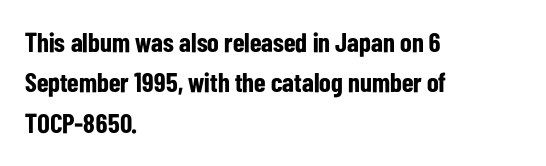
Q: Is the text bold? A: Yes.
Q: Is the text italic (slanted)? A: No, it is upright.
Q: Is the text underlined? A: No.
Q: How is the paragraph aligned? A: Left-aligned.
Q: Is the spacing between letters normal or unusually wide? A: Normal.
Q: Is the spacing between lines tight, normal or loose? A: Normal.
